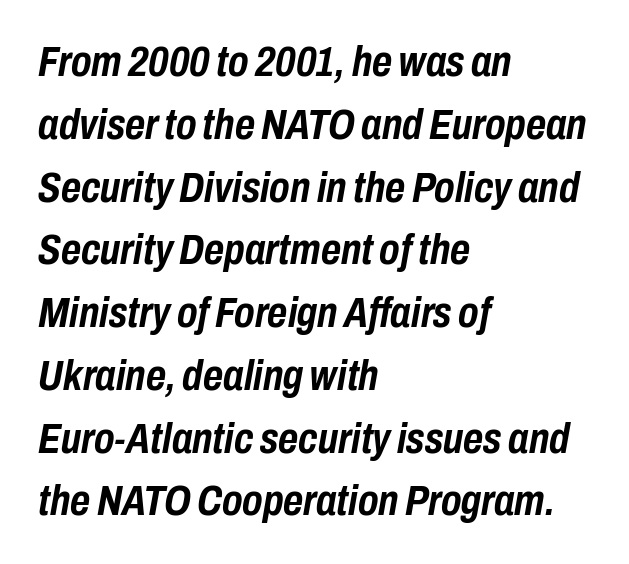
The letters advance in unequal steps, a hallmark of proportional type. Horizontally, the lines are justified to the leading edge only. Default kerning and tracking; the words read as compact shapes. Stroke thickness is high; the sample reads as a true bold. The space between consecutive lines is moderate. The face used here has a pronounced slope to its letters.
